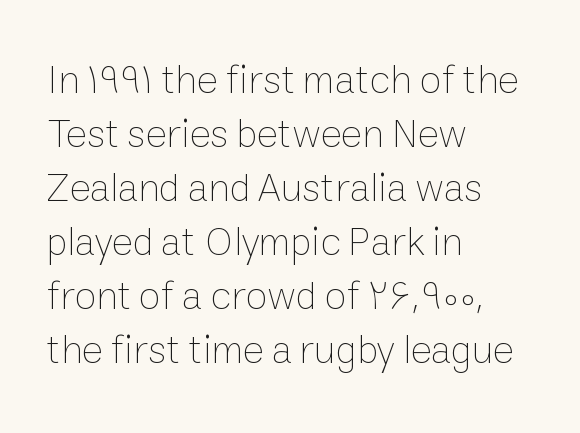
The image shows 40 px thin type, upright; set left-aligned, normal line spacing (1.35x), normal letter spacing, not underlined; low stroke contrast and a medium x-height.
